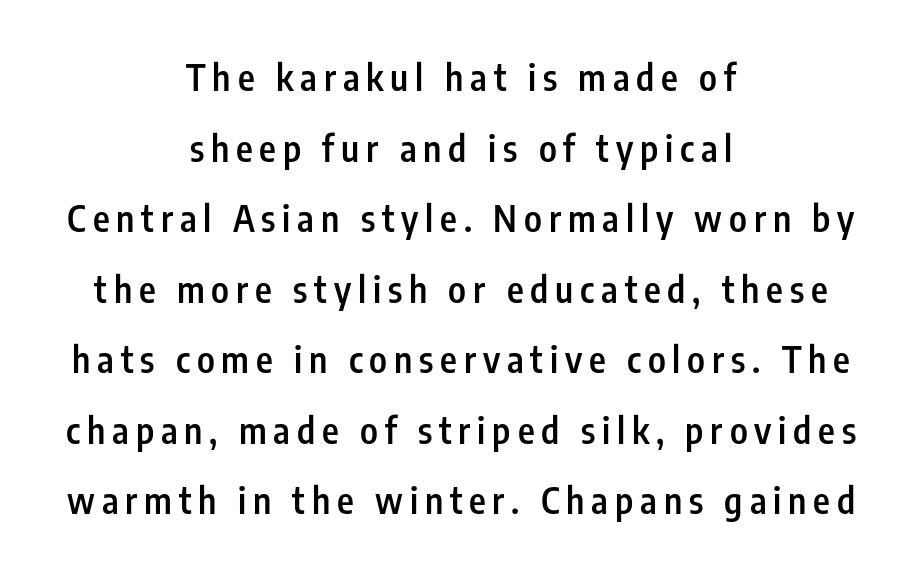
The image shows 36 px semibold, condensed sans-serif type, upright; set centered, loose line spacing (1.96x), not underlined; low stroke contrast and a medium x-height.
